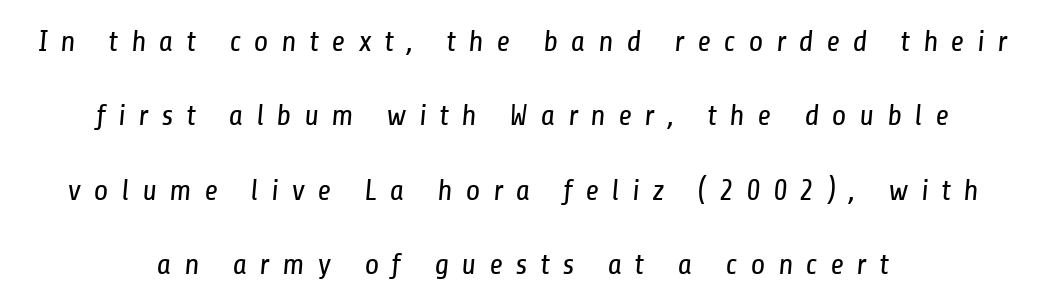
Weight class: somewhere from thin through regular. Is this a fixed-width face? No — the glyphs have proportional, varying widths. In terms of letterspacing, this is a distinctly airy, spread setting. The area under the type is left untouched. Look at the bottom of the vertical strokes: they stop flat, with no serifs. The block of text is sparse from top to bottom, with ample space between rows.
